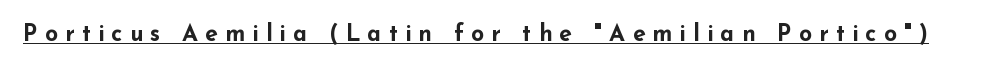
The image shows 23 px bold type, upright; set unusually wide letter spacing (+0.31 em), underlined.
